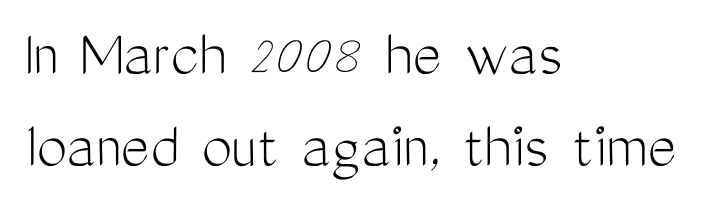
{"serif": "no", "italic": "no", "bold": "no", "weight": "light", "width": "condensed", "stroke_contrast": "medium", "x_height": "medium", "monospaced": "no", "underline": "no", "align": "left", "line_spacing": "normal", "line_spacing_ratio": 1.36, "letter_spacing": "normal", "letter_spacing_em": 0.0, "glyph_px": 68}
